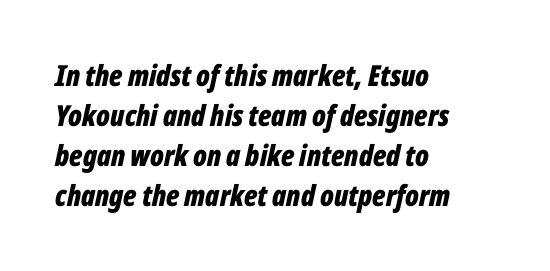
The image shows 29 px bold, condensed type, italic (leaning right); set left-aligned, normal line spacing (1.38x), normal letter spacing, not underlined; low stroke contrast and a medium x-height.
